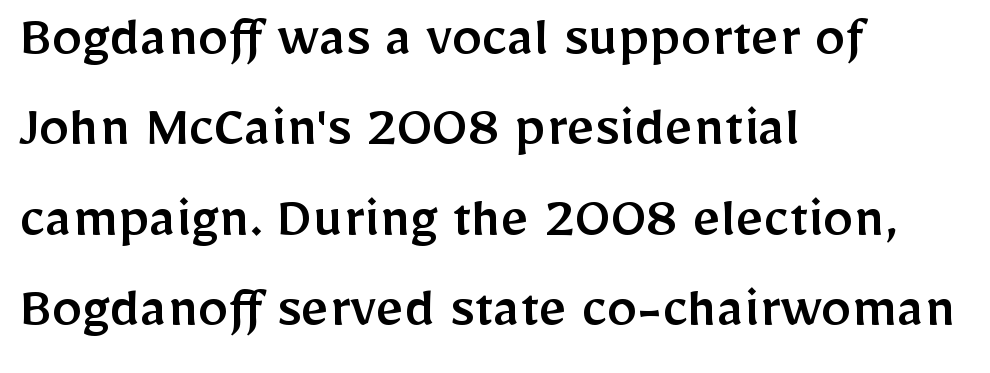
{"serif": "no", "italic": "no", "width": "normal", "stroke_contrast": "low", "x_height": "medium", "monospaced": "no", "underline": "no", "align": "left", "line_spacing": "normal", "line_spacing_ratio": 1.48, "letter_spacing": "normal", "letter_spacing_em": 0.0, "glyph_px": 61}
